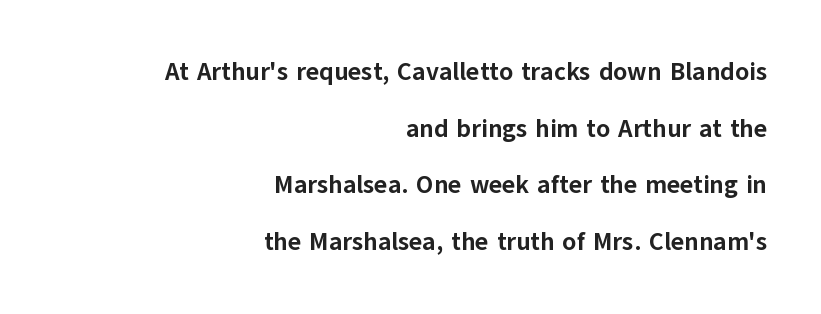
Q: Is the text bold? A: Yes.
Q: Is the text italic (slanted)? A: No, it is upright.
Q: Is the text underlined? A: No.
Q: How is the paragraph aligned? A: Right-aligned.
Q: Is the spacing between letters normal or unusually wide? A: Normal.
Q: Is the spacing between lines tight, normal or loose? A: Loose.
